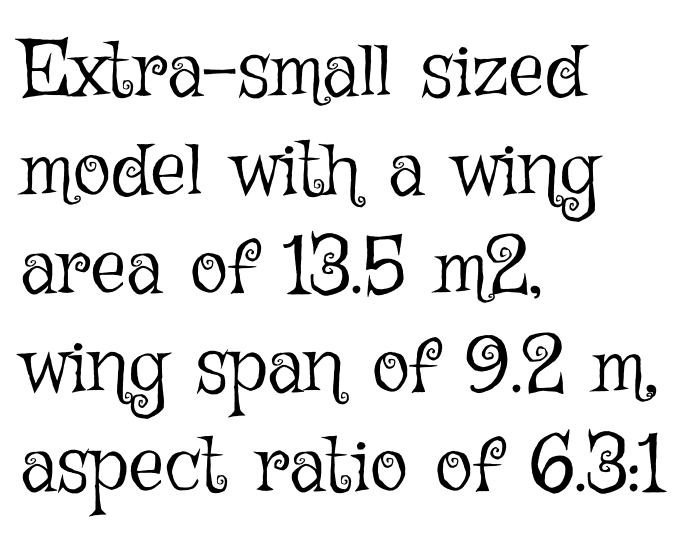
Q: Is the text bold? A: No.
Q: Is the text italic (slanted)? A: No, it is upright.
Q: Is the text underlined? A: No.
Q: How is the paragraph aligned? A: Left-aligned.
Q: Is the spacing between letters normal or unusually wide? A: Normal.
Q: Is the spacing between lines tight, normal or loose? A: Normal.
Q: Width (condensed, normal, or wide)? A: Normal.
Q: Stroke contrast? A: Low.
Q: x-height? A: Medium.
Q: Monospaced? A: No.
